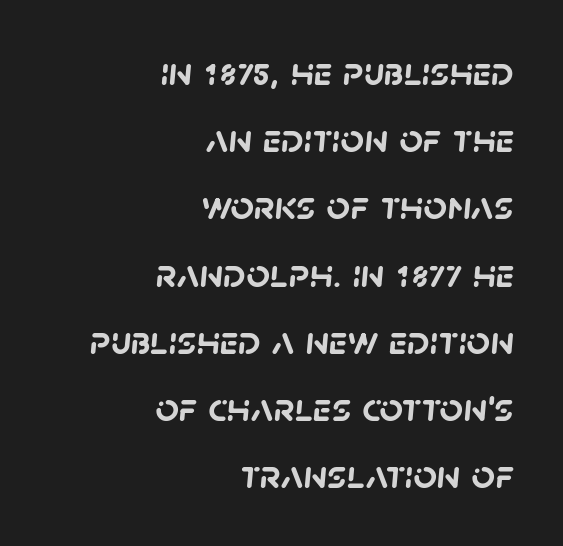
The letters sit at their default tracking, neither squeezed nor spread. The typesetter chose a ragged-left arrangement here. The space between consecutive lines is moderate. Note: no serifs on the glyphs.
